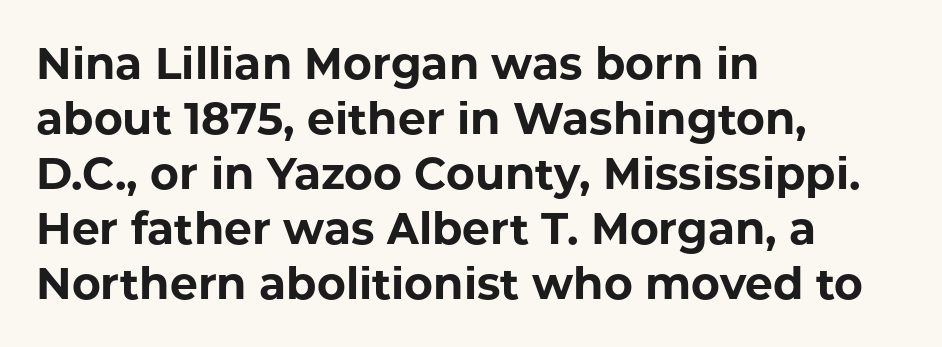
The image shows 44 px bold sans-serif type, upright; set left-aligned, normal line spacing (1.25x), normal letter spacing, not underlined; low stroke contrast and a medium x-height.
